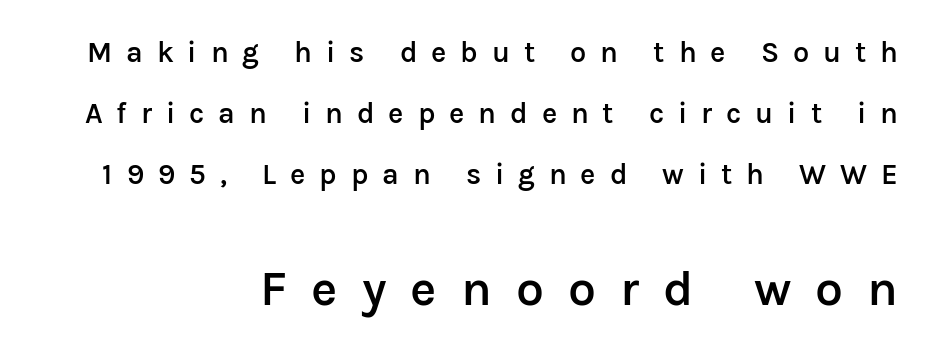
Strokes here are thickened, but only to semibold level. Note: smaller setting up top, larger setting below. The face used here is rendered with a markedly widened letterfit. Font category for this specimen: sans-serif. The zone under the glyphs is completely vacant.
